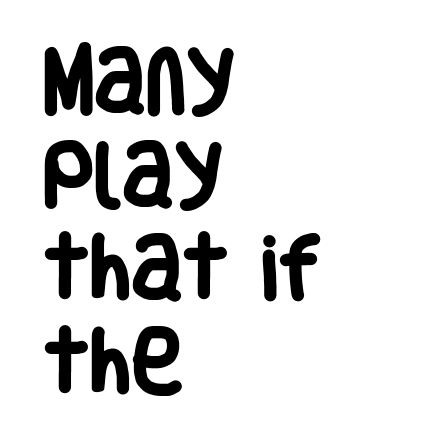
The image shows 71 px heavy, condensed sans-serif type, upright; set left-aligned, normal line spacing (1.32x), normal letter spacing, not underlined; low stroke contrast and a large x-height.
